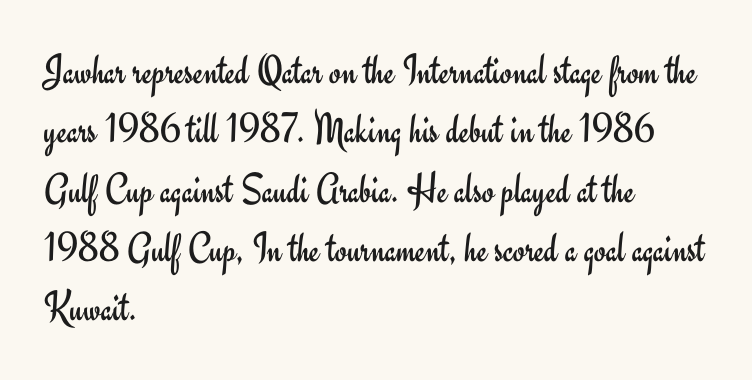
Descenders are the only things crossing below the line. Summary of vertical rhythm: regular, with standard interline spacing. Compared with typical body copy, the letter spacing here is the same. Is the stroke heavy? The answer is a plain regular-or-lighter. Layout note: lines flush left.
